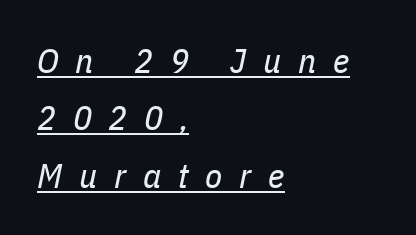
The image shows 35 px regular-weight, condensed type, italic (leaning right); set left-aligned, normal line spacing (1.64x), unusually wide letter spacing (+0.48 em), underlined; low stroke contrast and a medium x-height.
